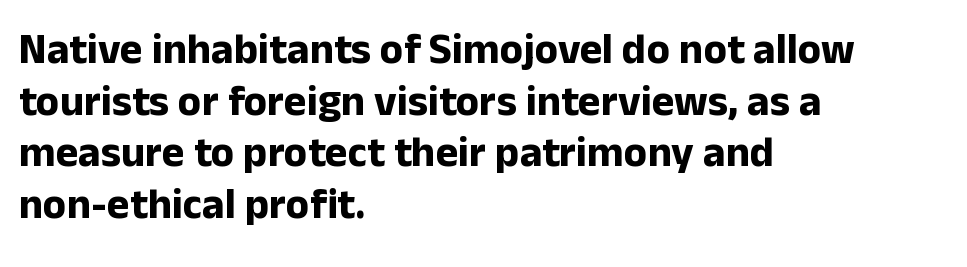
Q: Is the text bold? A: Yes.
Q: Is the text italic (slanted)? A: No, it is upright.
Q: Is the typeface a serif or a sans-serif typeface? A: Sans-serif.
Q: Is the text underlined? A: No.
Q: How is the paragraph aligned? A: Left-aligned.
Q: Is the spacing between letters normal or unusually wide? A: Normal.
Q: Width (condensed, normal, or wide)? A: Normal.
Q: Stroke contrast? A: Low.
Q: x-height? A: Medium.
Q: Monospaced? A: No.
